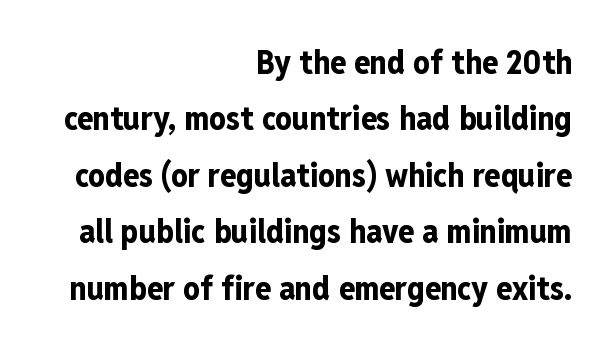
The image shows 33 px bold, condensed sans-serif type, upright; set right-aligned, line spacing 1.71x, normal letter spacing, not underlined; low stroke contrast and a medium x-height.
